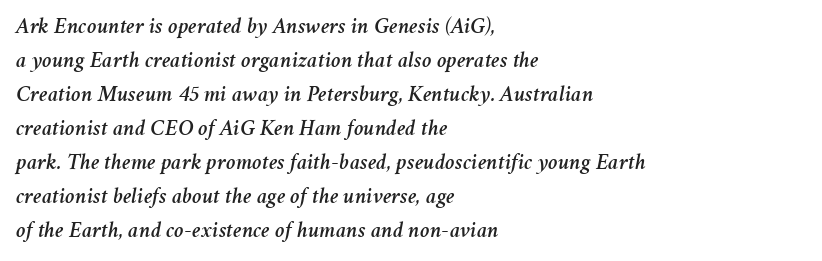
Designer's note — italics engaged. Which margin do the lines hug? The left one — the right edge is uneven. Bare-footed words on every line. The line texture is even and compact thanks to regular tracking. These lines sit exactly where default settings would place them.
